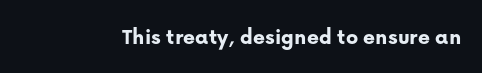
Notice how thick the strokes are: this is what a full bold looks like. In terms of letterspacing, this is plain default setting. The specimen omits any rule beneath the text block's lines. The lettering stays uniformly vertical, giving the passage a roman look.
